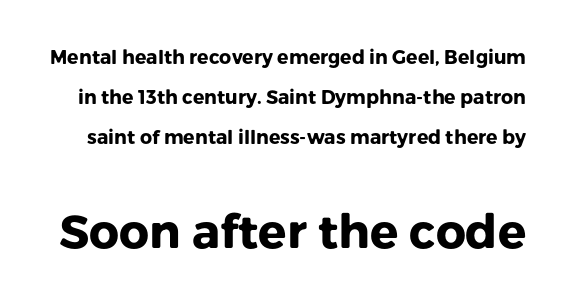
The image shows 47 px heavy sans-serif type, upright; set loose line spacing (2.1x), normal letter spacing, not underlined; the second (bottom) block is 2.47x larger; low stroke contrast and a medium x-height.
